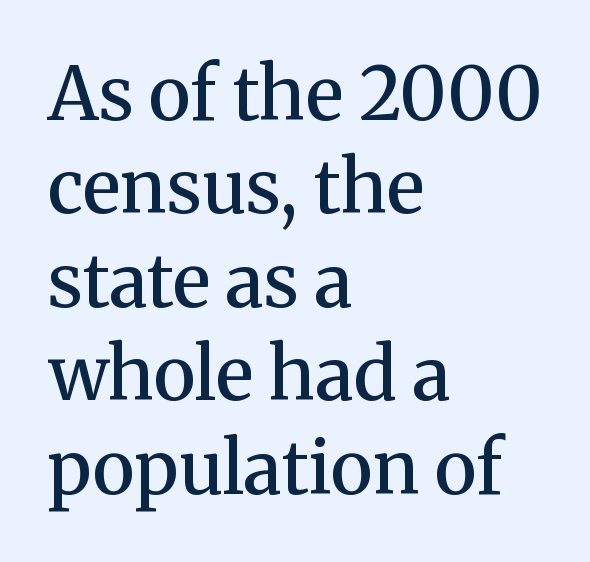
The image shows 73 px semibold serif type, upright; set left-aligned, normal line spacing (1.28x), normal letter spacing, not underlined; medium stroke contrast and a medium x-height.
